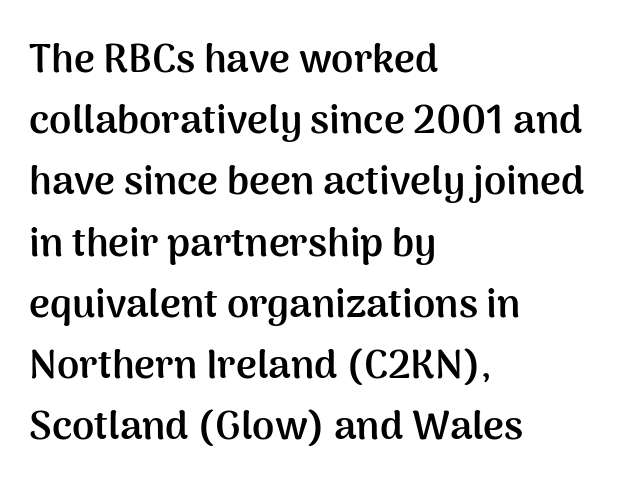
The image shows 40 px semibold sans-serif type, upright; set left-aligned, normal line spacing (1.53x), normal letter spacing, not underlined; medium stroke contrast and a medium x-height.
